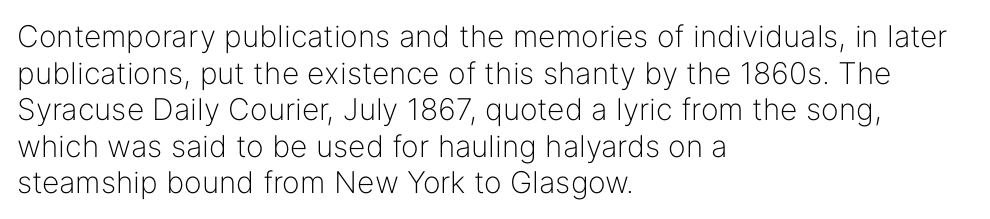
Q: Is the text bold? A: No.
Q: Is the text italic (slanted)? A: No, it is upright.
Q: Is the typeface a serif or a sans-serif typeface? A: Sans-serif.
Q: Is the text underlined? A: No.
Q: How is the paragraph aligned? A: Left-aligned.
Q: Is the spacing between letters normal or unusually wide? A: Normal.
Q: Width (condensed, normal, or wide)? A: Normal.
Q: Stroke contrast? A: Low.
Q: x-height? A: Medium.
Q: Monospaced? A: No.
